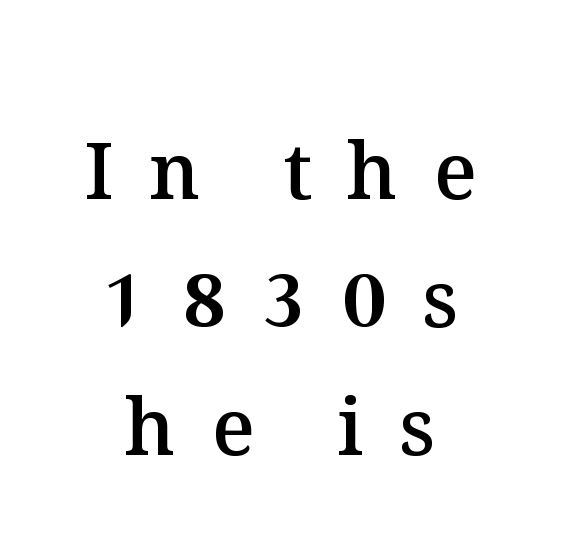
{"italic": "no", "bold": "semi", "weight": "semibold", "width": "normal", "stroke_contrast": "medium", "x_height": "medium", "monospaced": "no", "underline": "no", "align": "center", "line_spacing": "normal", "line_spacing_ratio": 1.62, "letter_spacing": "wide", "letter_spacing_em": 0.45, "glyph_px": 79}
